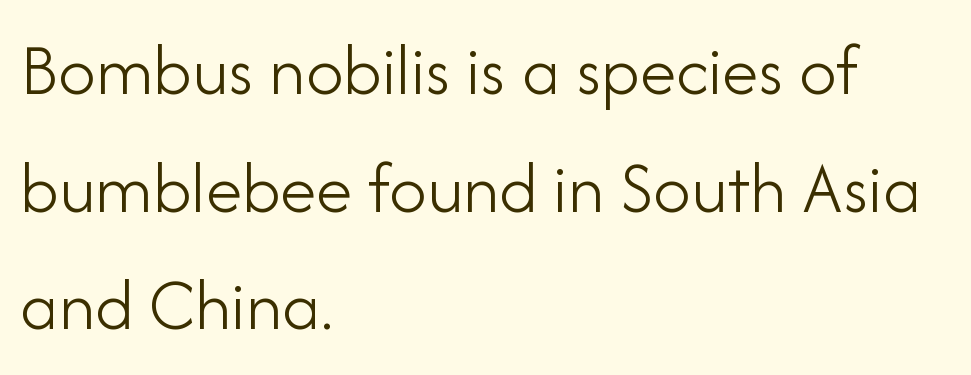
Nobody drew a line under any word here. I'd call this a sans setting — the letters go barefoot. Horizontally, the lines are justified to the leading edge only. The tracking reads as untouched default to a designer's eye.
